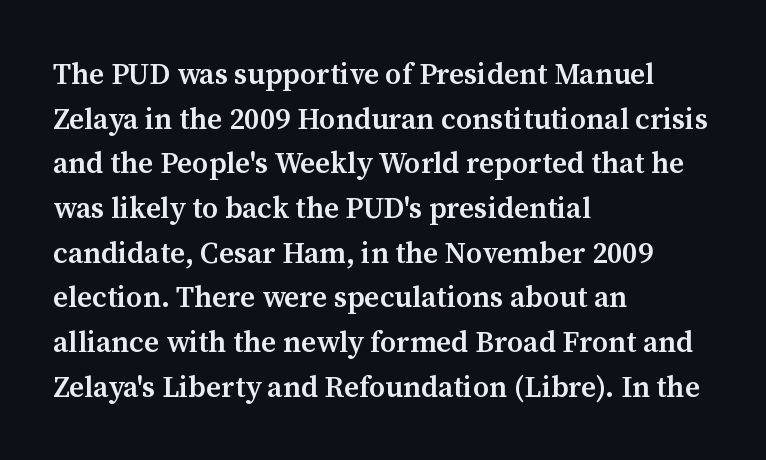
Q: Is the text bold? A: Semi-bold.
Q: Is the text italic (slanted)? A: No, it is upright.
Q: Is the typeface a serif or a sans-serif typeface? A: Serif.
Q: Is the text underlined? A: No.
Q: How is the paragraph aligned? A: Left-aligned.
Q: Is the spacing between letters normal or unusually wide? A: Normal.
Q: Is the spacing between lines tight, normal or loose? A: Normal.
Q: Width (condensed, normal, or wide)? A: Normal.
Q: Stroke contrast? A: Medium.
Q: x-height? A: Medium.
Q: Monospaced? A: No.
